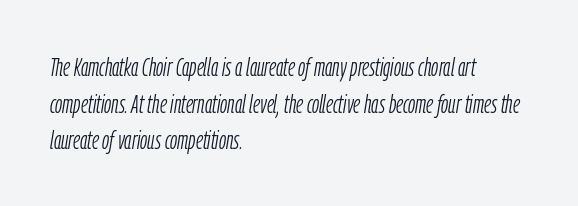
{"italic": "yes", "lean": "right", "slant_degrees": 9, "bold": "no", "underline": "no", "align": "left", "line_spacing": "normal", "line_spacing_ratio": 1.41, "letter_spacing": "normal", "letter_spacing_em": 0.0, "glyph_px": 26}
